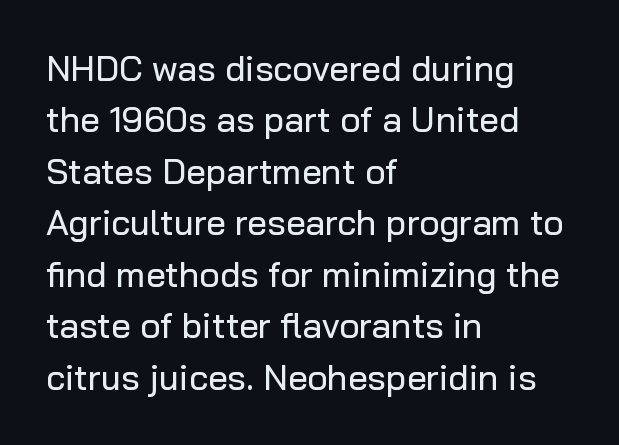
These lines keep a tight, regular rhythm from letter to letter. Teacher's note: observe the even left margin — that is flush-left alignment. Check the space under the baseline: it is left empty. Each letter's strokes conclude bluntly, with no projecting serifs. Is this a fixed-width face? No — the glyphs have proportional, varying widths.
